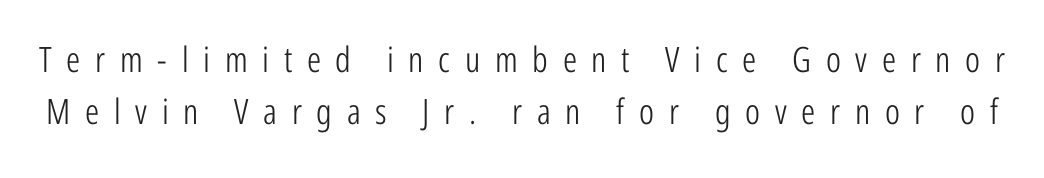
Q: Is the text bold? A: No.
Q: Is the text italic (slanted)? A: No, it is upright.
Q: Is the typeface a serif or a sans-serif typeface? A: Sans-serif.
Q: Is the text underlined? A: No.
Q: Is the spacing between letters normal or unusually wide? A: Unusually wide.
Q: Is the spacing between lines tight, normal or loose? A: Normal.
Q: Width (condensed, normal, or wide)? A: Condensed.
Q: Stroke contrast? A: Low.
Q: x-height? A: Medium.
Q: Monospaced? A: No.
